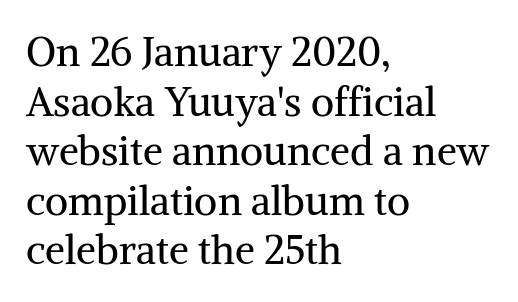
The image shows 40 px regular-weight serif type, upright; set left-aligned, line spacing 1.24x, normal letter spacing, not underlined; medium stroke contrast and a medium x-height.
